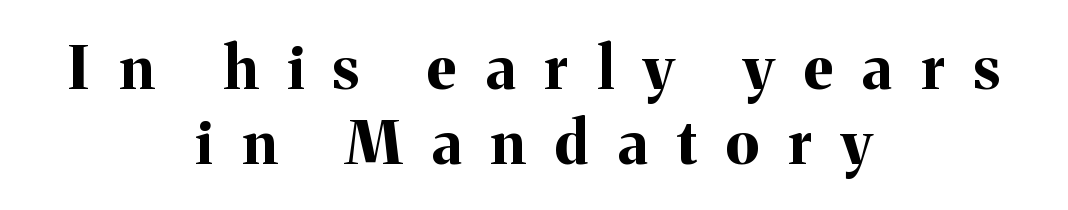
{"serif": "yes", "italic": "no", "bold": "yes", "weight": "bold", "width": "normal", "stroke_contrast": "medium", "x_height": "medium", "monospaced": "no", "underline": "no", "align": "center", "line_spacing": "normal", "line_spacing_ratio": 1.25, "letter_spacing": "wide", "letter_spacing_em": 0.49, "glyph_px": 60}
